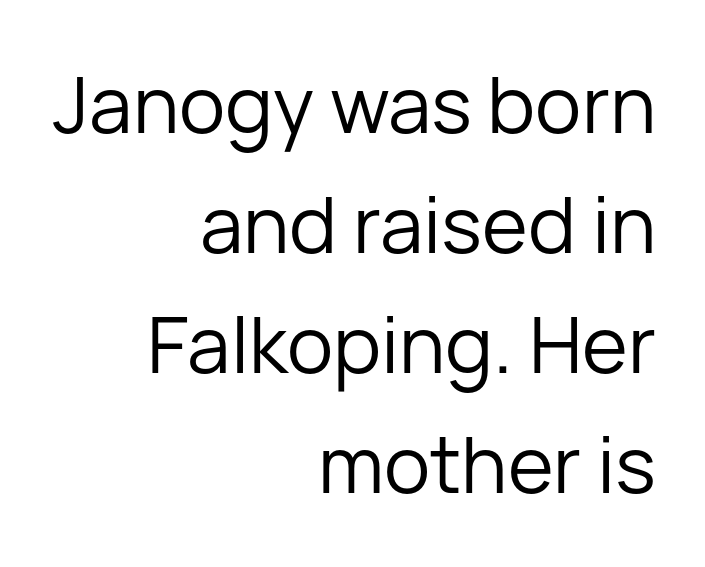
Do the characters align in a grid? No, the font is proportional. Leading matches the norm, producing a regular column. The face looks like a standard text weight, possibly lighter. Each letter's strokes conclude bluntly, with no projecting serifs. The tracking reads as untouched default to a designer's eye. Which margin do the lines hug? The right one — the left edge is uneven.
